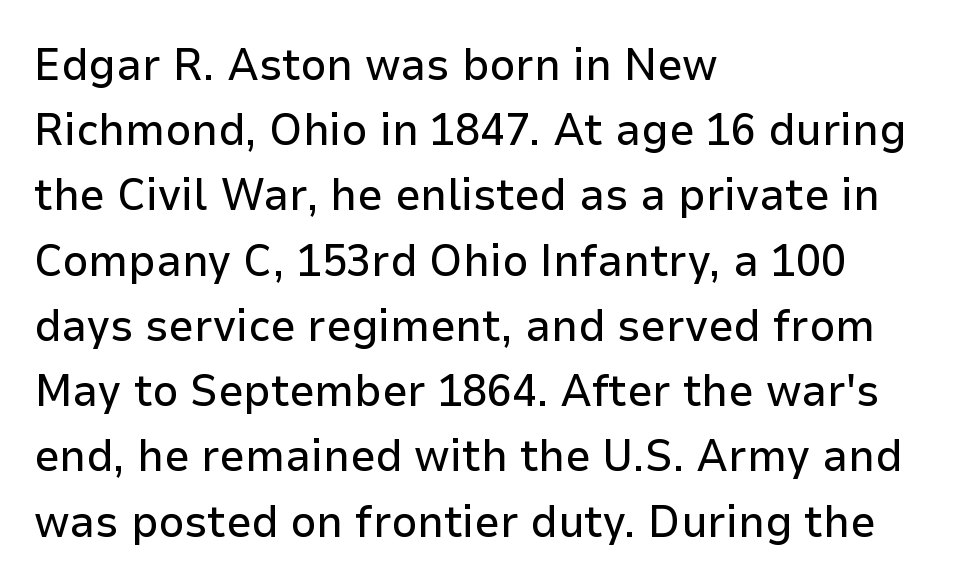
{"serif": "no", "italic": "no", "width": "normal", "stroke_contrast": "low", "x_height": "medium", "monospaced": "no", "underline": "no", "align": "left", "line_spacing": "normal", "line_spacing_ratio": 1.45, "letter_spacing": "normal", "letter_spacing_em": 0.0, "glyph_px": 45}
